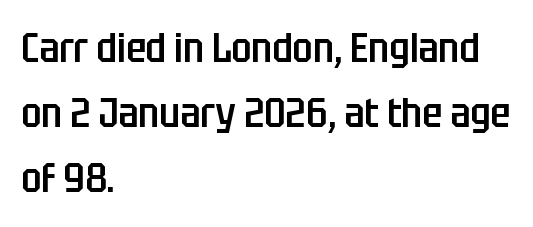
A classic flush-left, rag-right setting is used for this passage. The strokes are fattened partway — semibold, not bold. Looks like regular typesetting: each glyph gets only the width it needs. Observe the ordinary spacing: letters are neighbours, not strangers.
